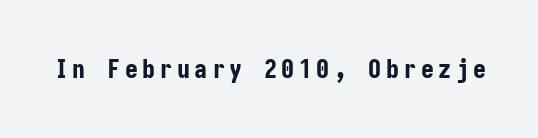
{"italic": "no", "bold": "yes", "underline": "no", "glyph_px": 26}
